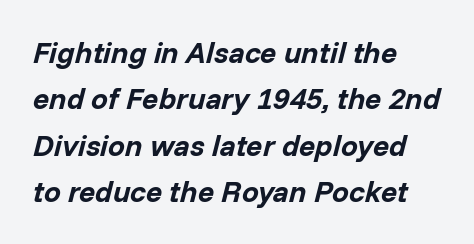
Q: Is the text bold? A: Yes.
Q: Is the text italic (slanted)? A: Yes, it leans right by about 14 degrees.
Q: Is the text underlined? A: No.
Q: How is the paragraph aligned? A: Left-aligned.
Q: Is the spacing between letters normal or unusually wide? A: Normal.
Q: Is the spacing between lines tight, normal or loose? A: Normal.
Q: Width (condensed, normal, or wide)? A: Normal.
Q: Stroke contrast? A: Low.
Q: x-height? A: Medium.
Q: Monospaced? A: No.
